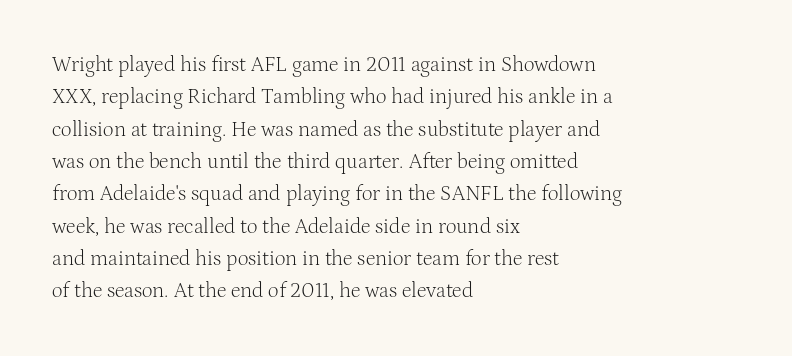
The image shows 21 px text type, upright; set left-aligned, normal line spacing (1.54x), normal letter spacing, not underlined.
